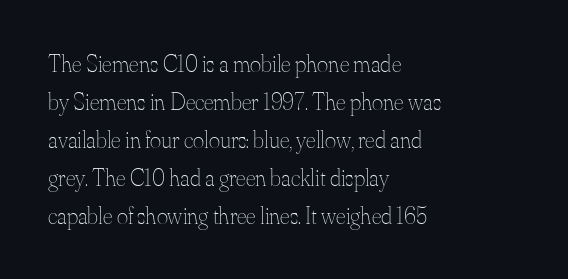
Caption: standard tracking, unaltered. How would I describe the line gaps? Plain and ordinary. Notice how the stems are strictly vertical — no italics here. The typeface has the unassuming heft of standard copy or less. The lines are quadded left.
